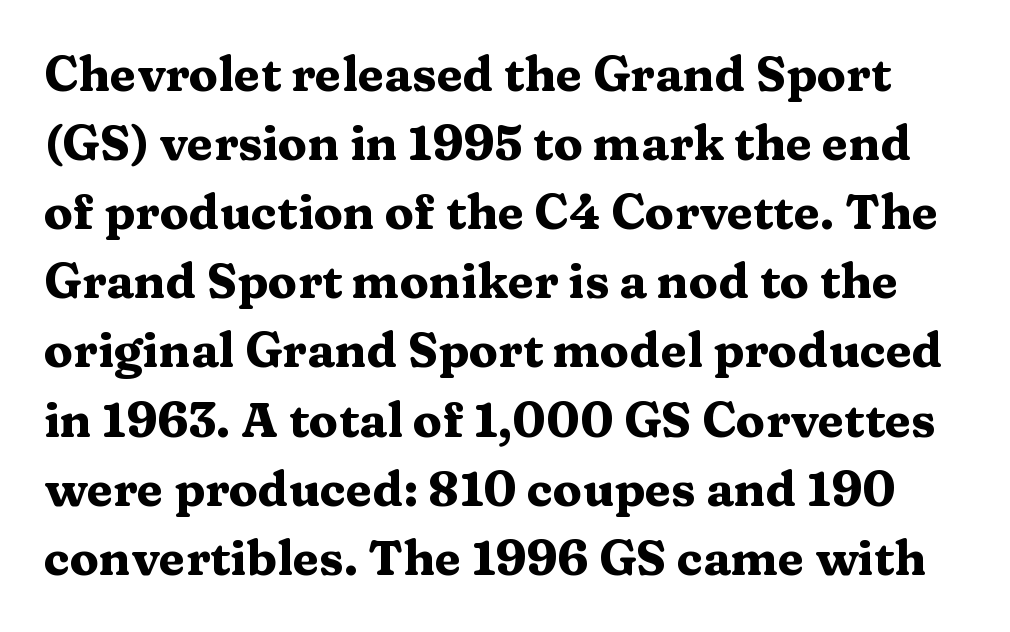
The image shows 48 px heavy, wide serif type, upright; set normal line spacing (1.44x), normal letter spacing, not underlined; medium stroke contrast and a medium x-height.
